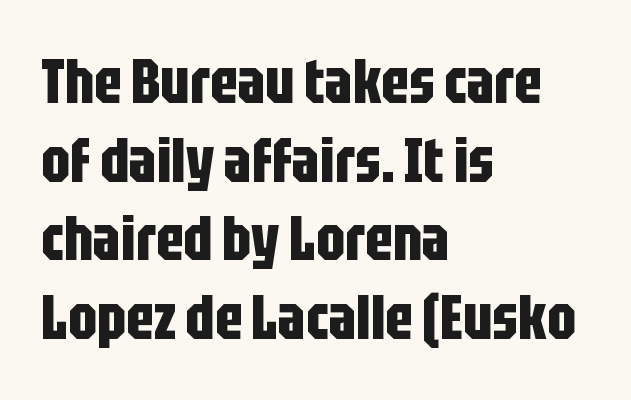
{"serif": "no", "italic": "no", "bold": "yes", "weight": "bold", "width": "condensed", "stroke_contrast": "low", "x_height": "large", "monospaced": "no", "underline": "no", "align": "left", "line_spacing": "normal", "line_spacing_ratio": 1.27, "letter_spacing": "normal", "letter_spacing_em": 0.0, "glyph_px": 62}
